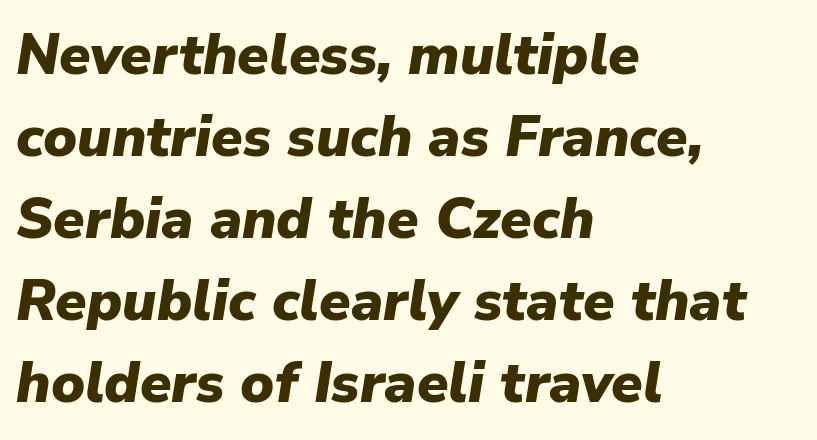
Q: Is the text bold? A: Yes.
Q: Is the text italic (slanted)? A: Yes, it leans right by about 9 degrees.
Q: Is the text underlined? A: No.
Q: How is the paragraph aligned? A: Left-aligned.
Q: Is the spacing between letters normal or unusually wide? A: Normal.
Q: Is the spacing between lines tight, normal or loose? A: Normal.
Q: Width (condensed, normal, or wide)? A: Normal.
Q: Stroke contrast? A: Low.
Q: x-height? A: Medium.
Q: Monospaced? A: No.
